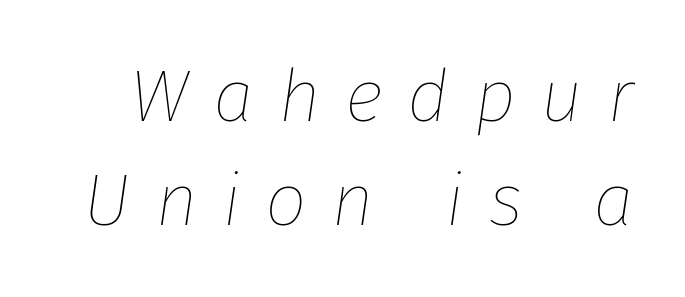
{"italic": "yes", "lean": "right", "slant_degrees": 8, "bold": "no", "weight": "thin", "width": "normal", "stroke_contrast": "low", "x_height": "medium", "monospaced": "no", "underline": "no", "line_spacing": "normal", "line_spacing_ratio": 1.41, "letter_spacing": "wide", "letter_spacing_em": 0.33, "glyph_px": 74}
